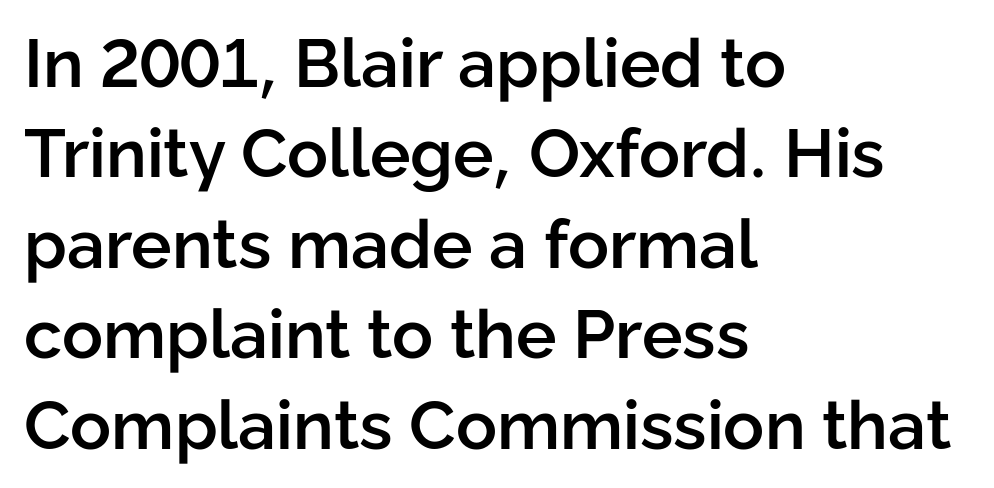
Every stem runs plumb, perpendicular to the baseline. Beneath every word, the page is bare. Inter-character spacing is left at the font's built-in metrics. Typographically, this falls in the sans-serif category.
